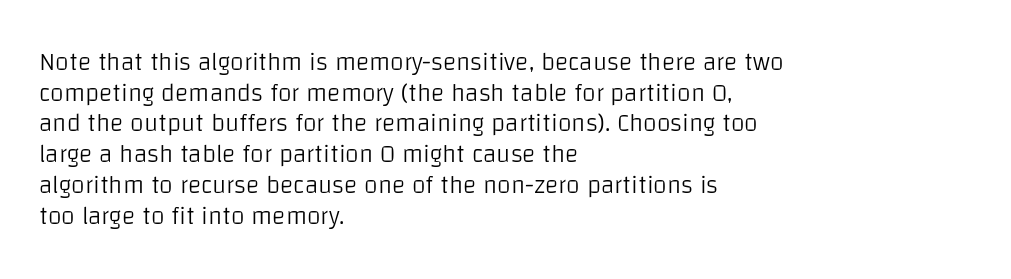
The image shows 25 px text type, upright; set left-aligned, line spacing 1.23x, normal letter spacing, not underlined.
